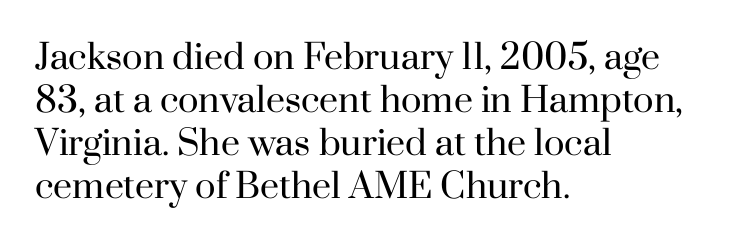
{"serif": "yes", "italic": "no", "bold": "no", "weight": "regular", "width": "normal", "stroke_contrast": "high", "x_height": "small", "monospaced": "no", "underline": "no", "align": "left", "line_spacing": "normal", "line_spacing_ratio": 1.26, "letter_spacing": "normal", "letter_spacing_em": 0.0, "glyph_px": 34}
